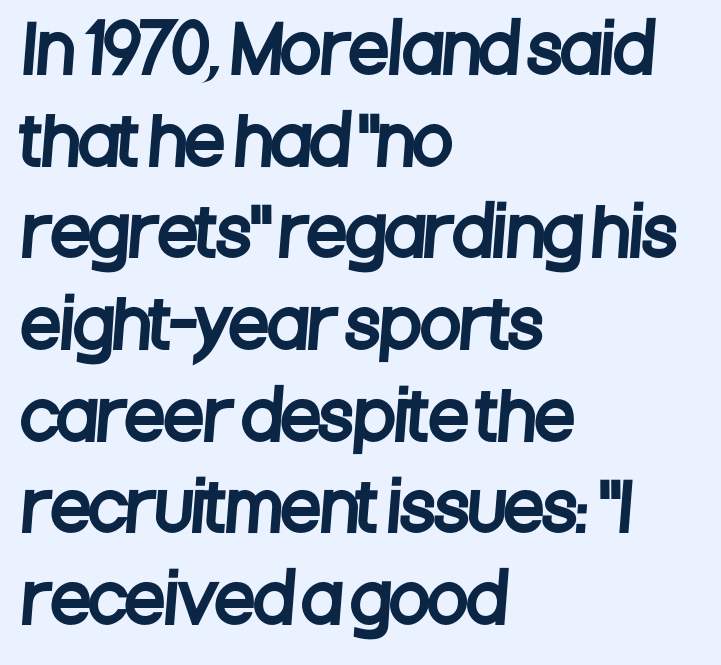
Q: Is the typeface a serif or a sans-serif typeface? A: Sans-serif.
Q: Is the text underlined? A: No.
Q: How is the paragraph aligned? A: Left-aligned.
Q: Is the spacing between letters normal or unusually wide? A: Normal.
Q: Is the spacing between lines tight, normal or loose? A: Normal.
Q: Width (condensed, normal, or wide)? A: Condensed.
Q: Stroke contrast? A: Low.
Q: x-height? A: Large.
Q: Monospaced? A: No.
